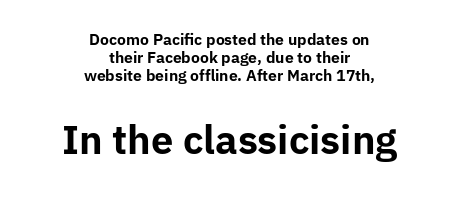
Q: Is the text bold? A: Yes.
Q: Is the text italic (slanted)? A: No, it is upright.
Q: Is the typeface a serif or a sans-serif typeface? A: Sans-serif.
Q: Is the text underlined? A: No.
Q: How is the paragraph aligned? A: Centered.
Q: Is the spacing between letters normal or unusually wide? A: Normal.
Q: Which block of text is set in a larger size, the first (top) or the second (bottom)? A: The second (bottom) one.
Q: Width (condensed, normal, or wide)? A: Normal.
Q: Stroke contrast? A: Low.
Q: x-height? A: Medium.
Q: Monospaced? A: No.
